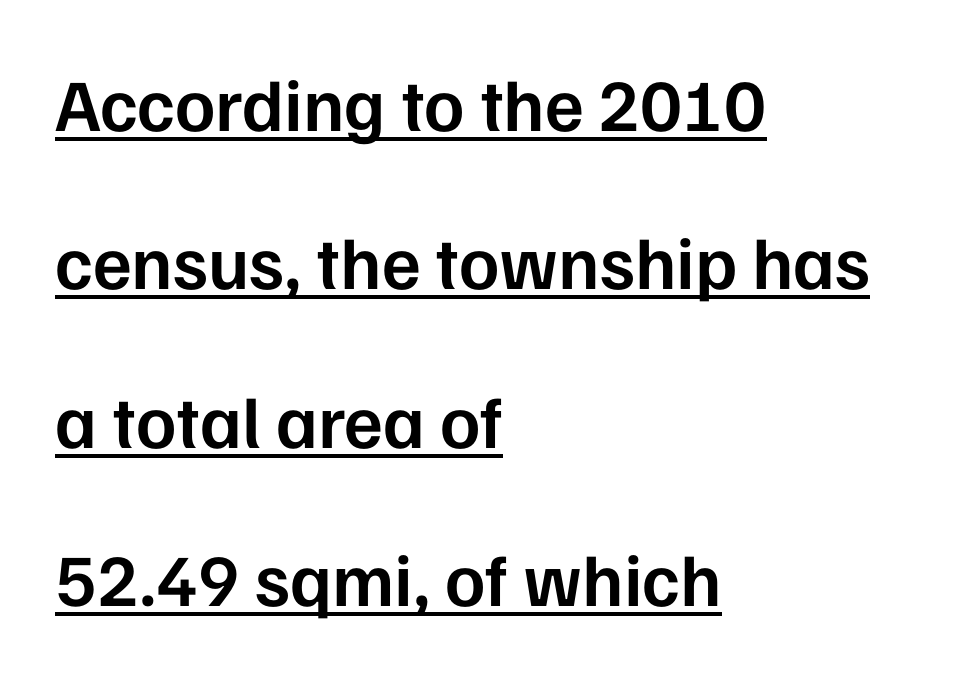
The image shows 74 px semibold sans-serif type, upright; set left-aligned, loose line spacing (2.14x), normal letter spacing, underlined; low stroke contrast and a medium x-height.
